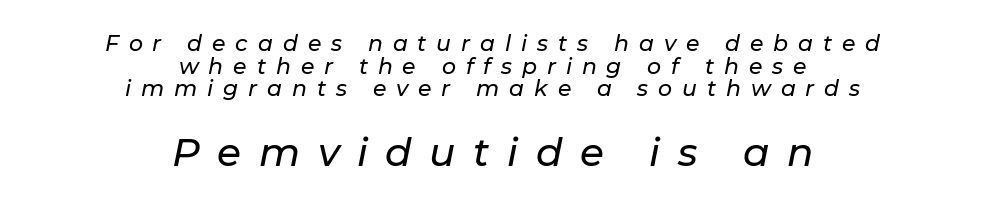
{"italic": "yes", "lean": "right", "slant_degrees": 11, "width": "normal", "stroke_contrast": "low", "x_height": "medium", "monospaced": "no", "underline": "no", "align": "center", "line_spacing": "tight", "line_spacing_ratio": 1.03, "letter_spacing": "wide", "letter_spacing_em": 0.45, "larger_block": "second", "size_ratio": 1.77, "glyph_px": 39}
